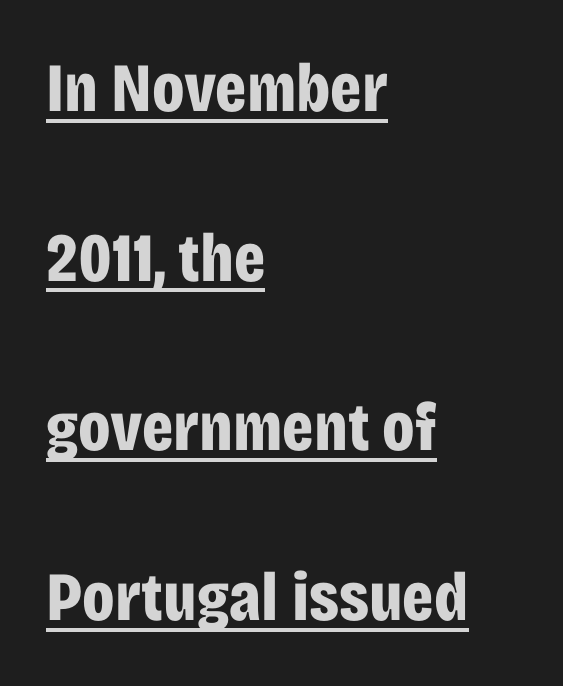
The letters stand straight up with perfectly vertical stems. Honestly, the underline is the first thing you notice here. Loosely led — the rows are spread out. Nothing unusual about the tracking: characters are spaced as the font intends.
